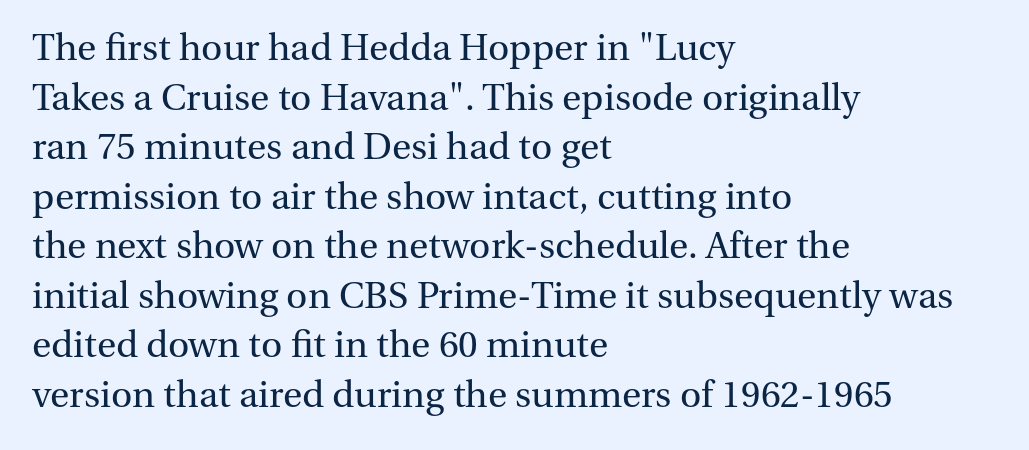
{"serif": "yes", "italic": "no", "bold": "no", "weight": "regular", "width": "normal", "stroke_contrast": "medium", "x_height": "medium", "monospaced": "no", "underline": "no", "align": "left", "line_spacing": "normal", "line_spacing_ratio": 1.34, "letter_spacing": "normal", "letter_spacing_em": 0.0, "glyph_px": 37}
